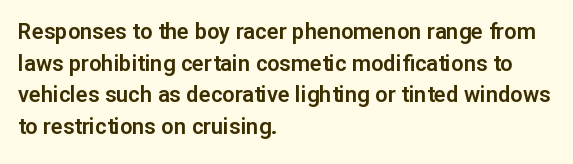
{"italic": "no", "underline": "no", "align": "left", "line_spacing": "normal", "line_spacing_ratio": 1.44, "letter_spacing": "normal", "letter_spacing_em": 0.0, "glyph_px": 22}
